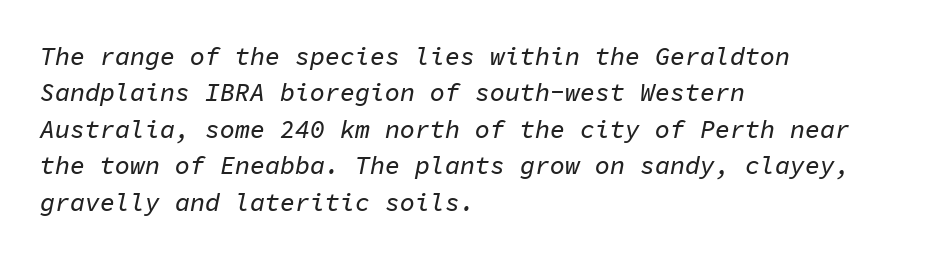
Q: Is the text italic (slanted)? A: Yes, it leans right by about 11 degrees.
Q: Is the text underlined? A: No.
Q: How is the paragraph aligned? A: Left-aligned.
Q: Is the spacing between letters normal or unusually wide? A: Normal.
Q: Is the spacing between lines tight, normal or loose? A: Normal.
